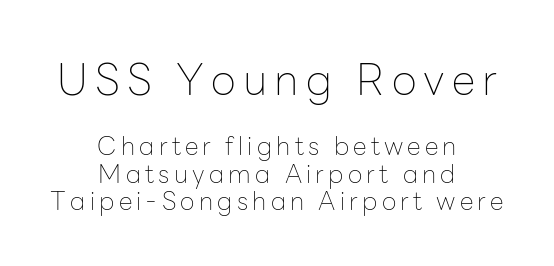
{"serif": "no", "italic": "no", "bold": "no", "weight": "thin", "width": "normal", "stroke_contrast": "low", "x_height": "medium", "monospaced": "no", "underline": "no", "align": "center", "line_spacing": "tight", "line_spacing_ratio": 1.09, "larger_block": "first", "size_ratio": 1.72, "glyph_px": 43}
